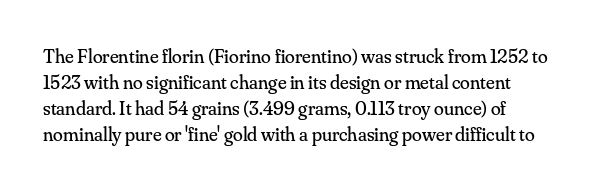
Q: Is the text bold? A: No.
Q: Is the text italic (slanted)? A: No, it is upright.
Q: Is the text underlined? A: No.
Q: How is the paragraph aligned? A: Left-aligned.
Q: Is the spacing between letters normal or unusually wide? A: Normal.
Q: Is the spacing between lines tight, normal or loose? A: Normal.
